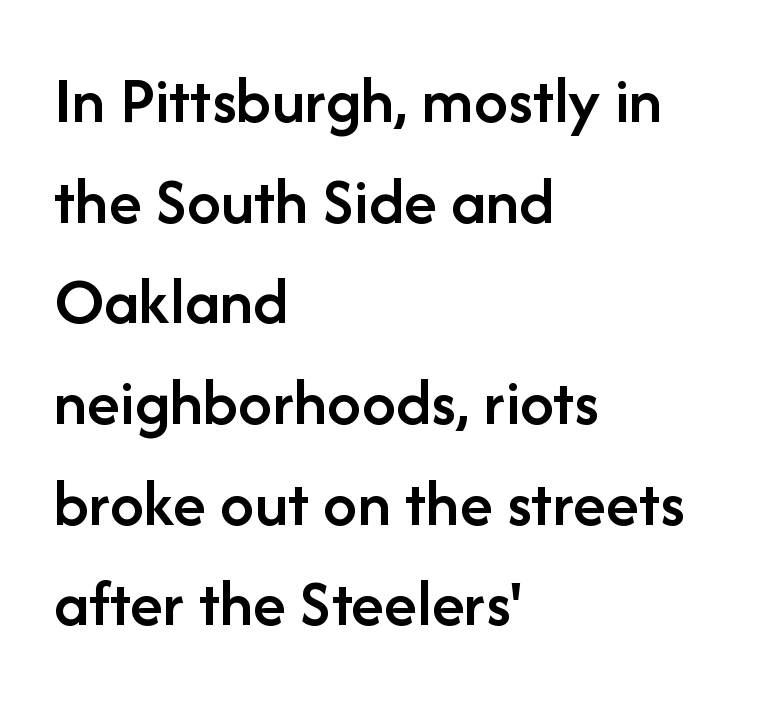
The image shows 68 px semibold sans-serif type, upright; set left-aligned, normal line spacing (1.48x), normal letter spacing, not underlined; low stroke contrast and a medium x-height.
